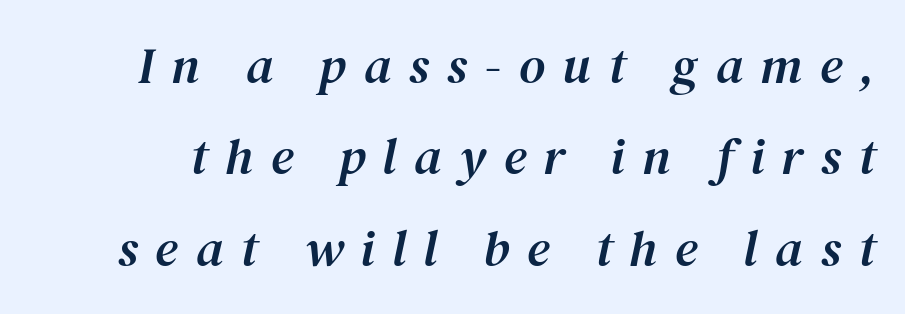
Q: Is the text italic (slanted)? A: Yes, it leans right by about 12 degrees.
Q: Is the typeface a serif or a sans-serif typeface? A: Serif.
Q: Is the text underlined? A: No.
Q: Is the spacing between letters normal or unusually wide? A: Unusually wide.
Q: Width (condensed, normal, or wide)? A: Normal.
Q: Stroke contrast? A: Medium.
Q: x-height? A: Medium.
Q: Monospaced? A: No.
